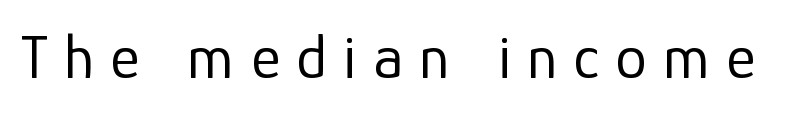
{"serif": "no", "italic": "no", "bold": "no", "weight": "regular", "width": "normal", "stroke_contrast": "low", "x_height": "medium", "monospaced": "no", "underline": "no", "letter_spacing": "wide", "letter_spacing_em": 0.26, "glyph_px": 63}
